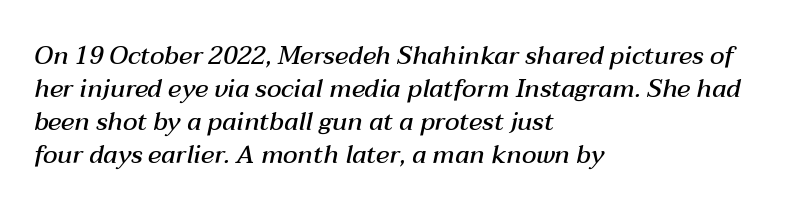
A typesetter would call this zero additional tracking. Strokes here are thickened, but only to semibold level. The typesetter chose a ragged-right arrangement here. Is the type slanted? Yes — the strokes lean at a clear angle. Descenders are the only things crossing below the line.
